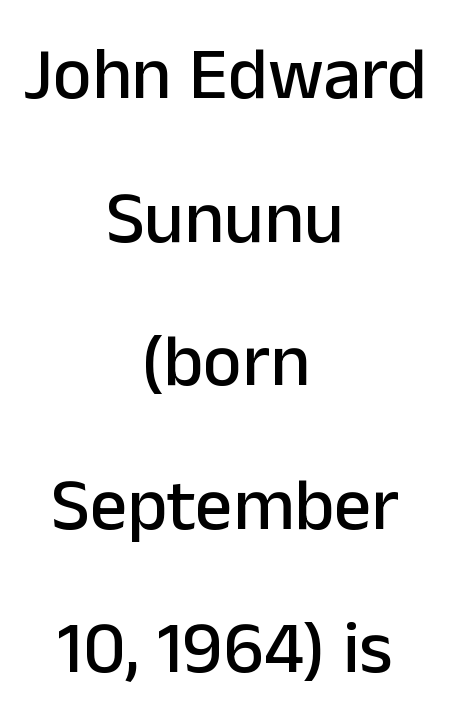
You could not count columns in this text — the font is proportionally spaced. The paragraph shown floats in the horizontal middle. The lettering holds an erect, upright posture throughout. What stands out about the letter spacing? Nothing — it is the standard amount. Quick note: interline space is abundant.
